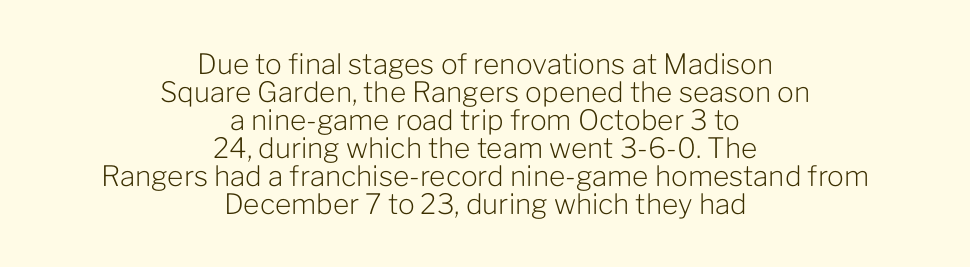
Q: Is the text bold? A: No.
Q: Is the text italic (slanted)? A: No, it is upright.
Q: Is the typeface a serif or a sans-serif typeface? A: Sans-serif.
Q: Is the text underlined? A: No.
Q: How is the paragraph aligned? A: Centered.
Q: Is the spacing between letters normal or unusually wide? A: Normal.
Q: Is the spacing between lines tight, normal or loose? A: Tight.
Q: Width (condensed, normal, or wide)? A: Normal.
Q: Stroke contrast? A: Low.
Q: x-height? A: Medium.
Q: Monospaced? A: No.
